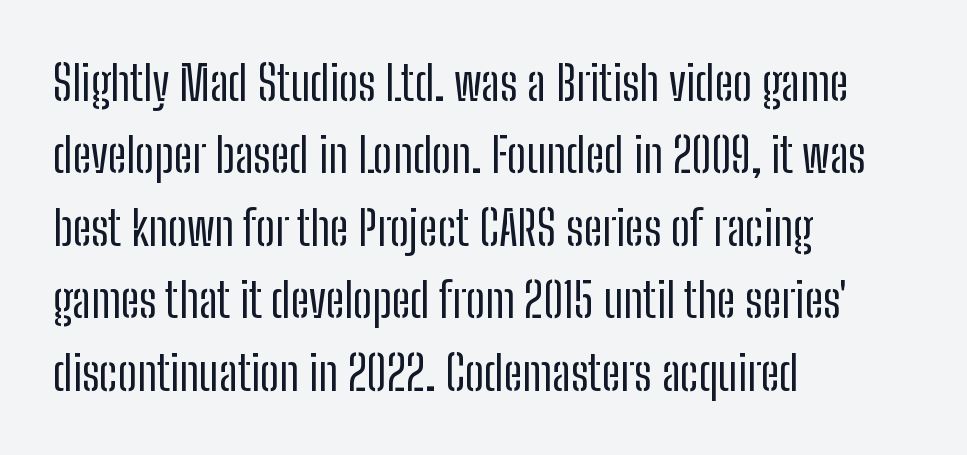
The lines sit at an ordinary, default distance from one another. The rendering uses natural spacing where letterforms have individual widths. This sample uses an upright cut, with every glyph sitting square on the baseline. The font is comparable to plain body text, perhaps lighter.
